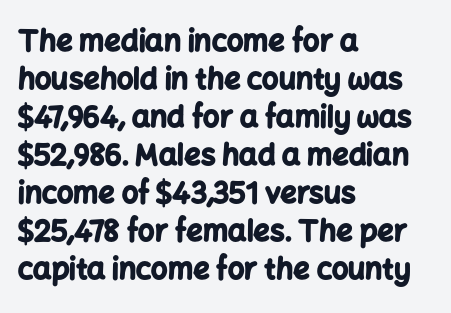
The image shows 29 px bold sans-serif type, upright; set left-aligned, normal line spacing (1.31x), normal letter spacing, not underlined; low stroke contrast and a medium x-height.
